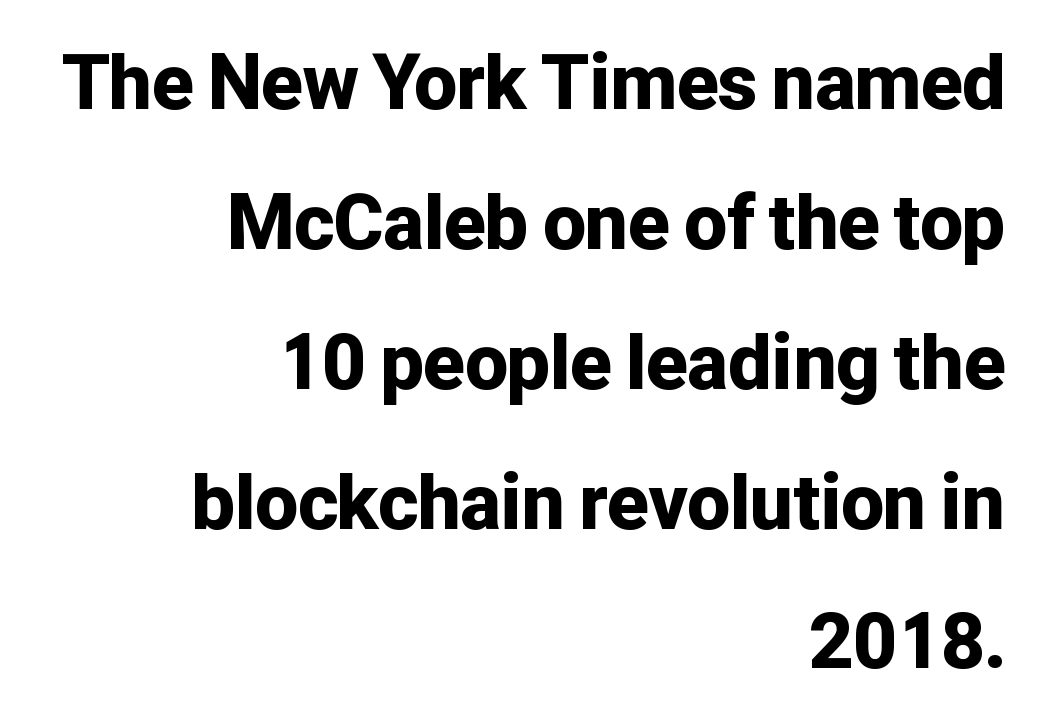
{"serif": "no", "italic": "no", "bold": "yes", "weight": "bold", "width": "normal", "stroke_contrast": "low", "x_height": "medium", "monospaced": "no", "underline": "no", "align": "right", "line_spacing_ratio": 1.84, "letter_spacing": "normal", "letter_spacing_em": 0.0, "glyph_px": 76}
